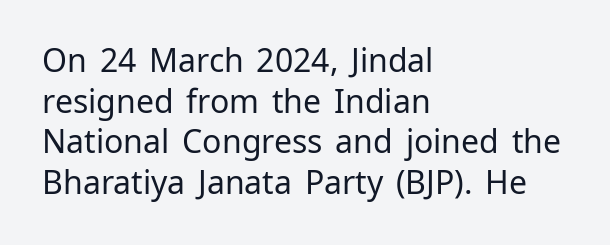
{"serif": "no", "italic": "no", "bold": "no", "weight": "regular", "width": "normal", "stroke_contrast": "low", "x_height": "medium", "monospaced": "no", "underline": "no", "align": "left", "line_spacing": "normal", "line_spacing_ratio": 1.27, "letter_spacing": "normal", "letter_spacing_em": 0.0, "glyph_px": 32}
